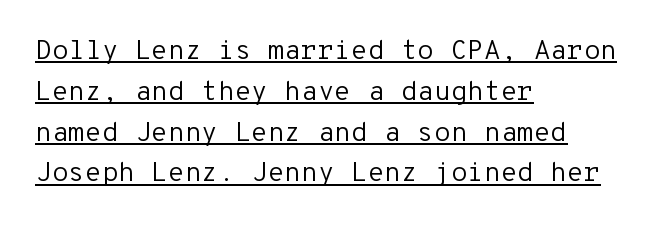
The image shows 27 px text type, upright; set left-aligned, normal line spacing (1.51x), normal letter spacing, underlined.
